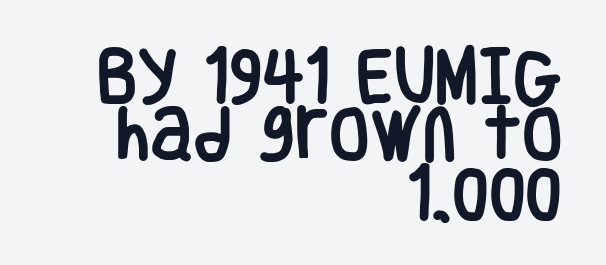
The image shows 59 px condensed sans-serif type, upright; set right-aligned, tight line spacing (0.99x), normal letter spacing, not underlined; low stroke contrast and a large x-height.
